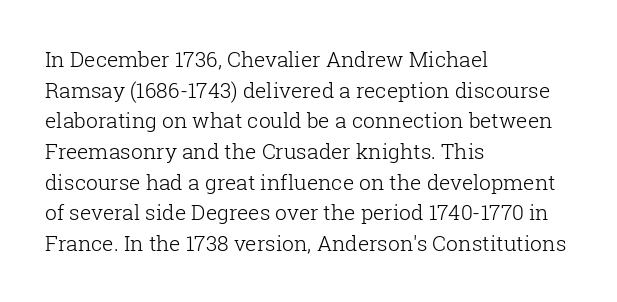
{"italic": "no", "bold": "no", "underline": "no", "align": "left", "line_spacing": "normal", "line_spacing_ratio": 1.46, "letter_spacing": "normal", "letter_spacing_em": 0.0, "glyph_px": 21}
